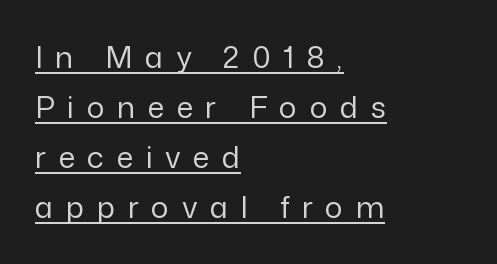
Q: Is the text bold? A: No.
Q: Is the text italic (slanted)? A: No, it is upright.
Q: Is the typeface a serif or a sans-serif typeface? A: Sans-serif.
Q: Is the text underlined? A: Yes.
Q: How is the paragraph aligned? A: Left-aligned.
Q: Is the spacing between letters normal or unusually wide? A: Unusually wide.
Q: Is the spacing between lines tight, normal or loose? A: Normal.
Q: Width (condensed, normal, or wide)? A: Normal.
Q: Stroke contrast? A: Low.
Q: x-height? A: Medium.
Q: Monospaced? A: No.
